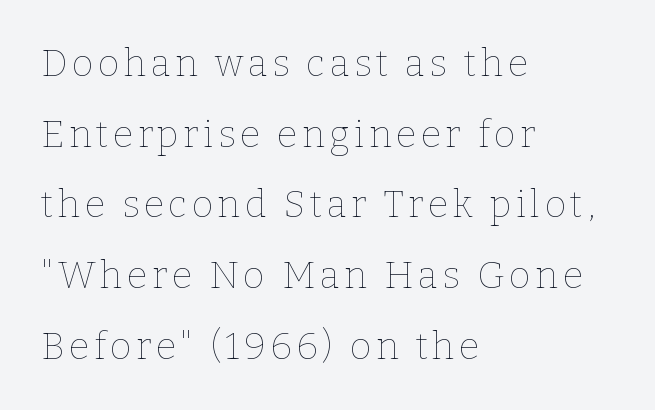
The image shows 37 px thin type, upright; set left-aligned, loose line spacing (1.91x), not underlined; low stroke contrast and a medium x-height.
